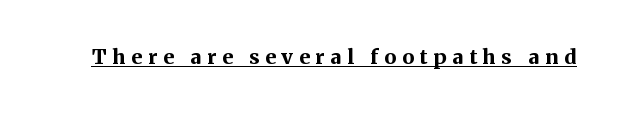
Vertical strokes here are truly vertical. You can see a thin bar hugging the bottom of the glyphs. Loose tracking; the words dissolve into strings of separated letters. Set as a true bold cut, around the 700 mark.
